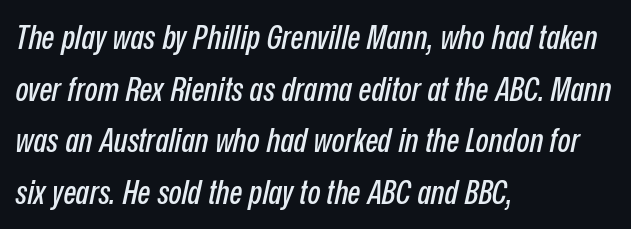
A normal amount of white space separates one row of letters from the next. The gap between lines stays unmarked. Italic: yes, the glyphs are oblique. Left-aligned paragraph, ragged on the right. Here the designer chose a conventional face with non-uniform glyph widths.
